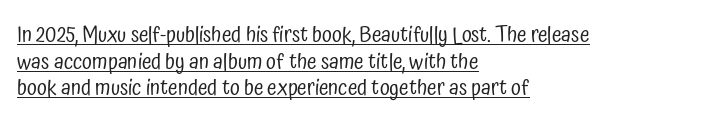
{"italic": "no", "bold": "no", "underline": "yes", "align": "left", "line_spacing_ratio": 1.21, "letter_spacing": "normal", "letter_spacing_em": 0.0, "glyph_px": 22}
